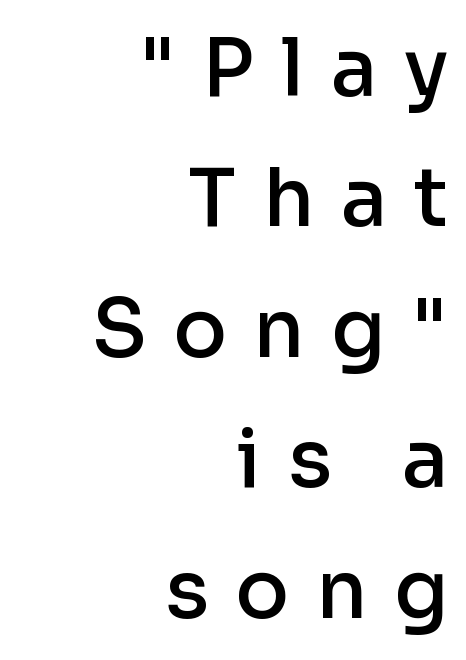
The image shows 80 px semibold sans-serif type, upright; set right-aligned, normal line spacing (1.63x), unusually wide letter spacing (+0.33 em), not underlined; low stroke contrast and a medium x-height.
